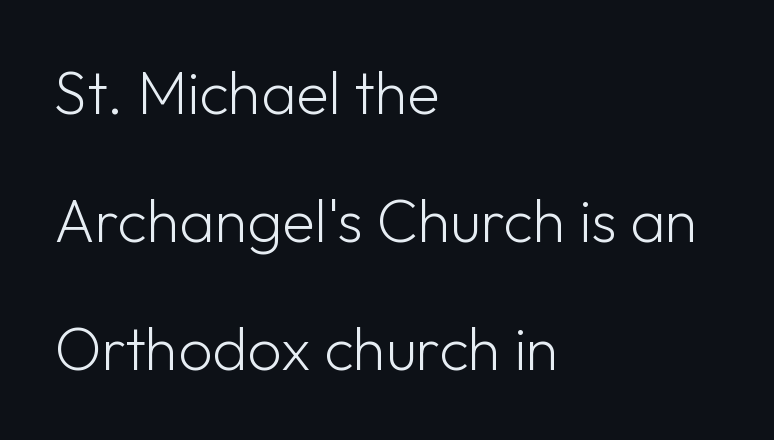
{"serif": "no", "italic": "no", "bold": "no", "weight": "light", "width": "normal", "stroke_contrast": "low", "x_height": "medium", "monospaced": "no", "underline": "no", "align": "left", "line_spacing": "loose", "line_spacing_ratio": 2.13, "letter_spacing": "normal", "letter_spacing_em": 0.0, "glyph_px": 60}
